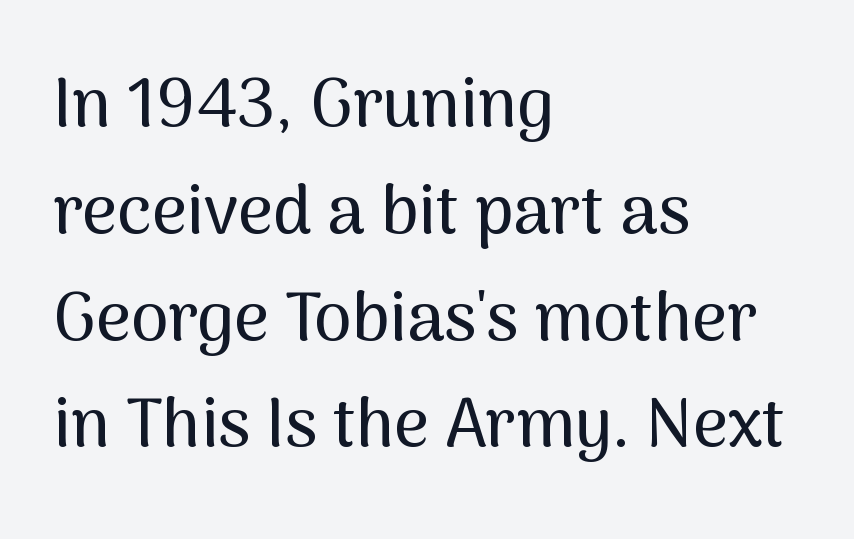
The image shows 68 px sans-serif type, upright; set left-aligned, normal line spacing (1.57x), normal letter spacing, not underlined; medium stroke contrast and a medium x-height.
